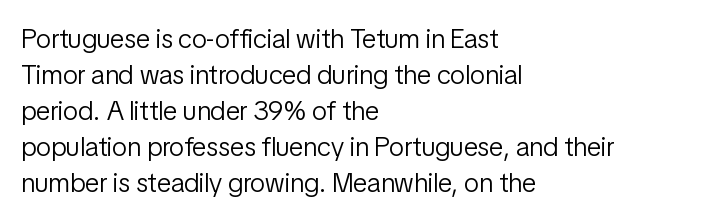
A clean baseline with only descenders dipping below it. The letters stand upright; this is a roman face. The letterforms sit shoulder to shoulder at normal distance. The compositor pushed each line to the left boundary.
